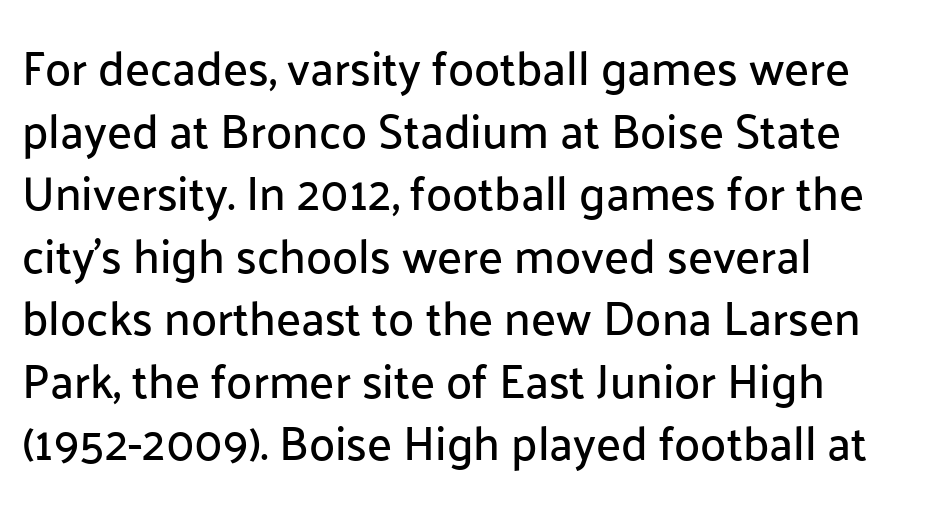
The image shows 47 px sans-serif type, upright; set left-aligned, normal line spacing (1.33x), normal letter spacing, not underlined; low stroke contrast and a medium x-height.
